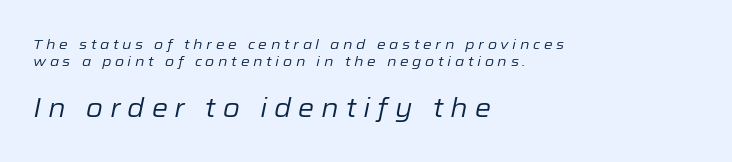
{"italic": "yes", "lean": "right", "slant_degrees": 12, "bold": "no", "underline": "no", "align": "left", "line_spacing_ratio": 1.18, "letter_spacing": "wide", "letter_spacing_em": 0.26, "larger_block": "second", "size_ratio": 1.86, "glyph_px": 26}
